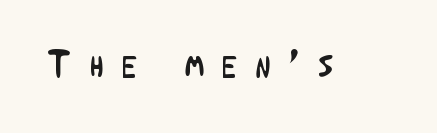
In terms of posture, this sample is upright. Note the varied advance widths — an 'i' is clearly narrower than an 'm'. Glyph-to-glyph distance is far greater than everyday printed text. Grotesque or geometric, the face here clearly has no serifs. The area under the type is left untouched.
